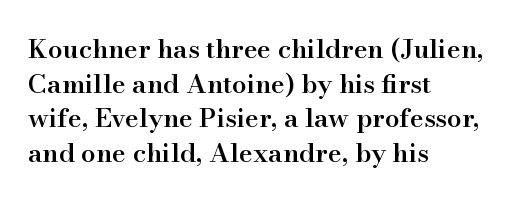
The image shows 26 px text type, upright; set left-aligned, normal line spacing (1.33x), normal letter spacing, not underlined.
